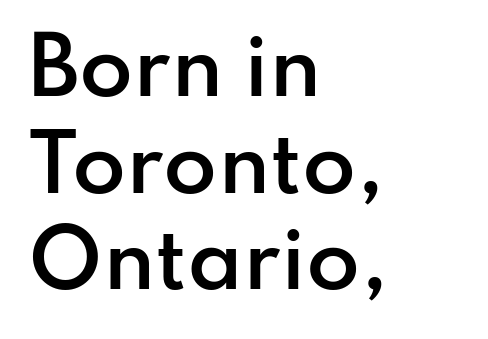
Honestly, the letter spacing is just normal — you wouldn't notice it. Rule under the text: the space is simply empty. These lines are composed in type without serifs. Every letter is mildly thick-stroked: semibold rather than bold.
